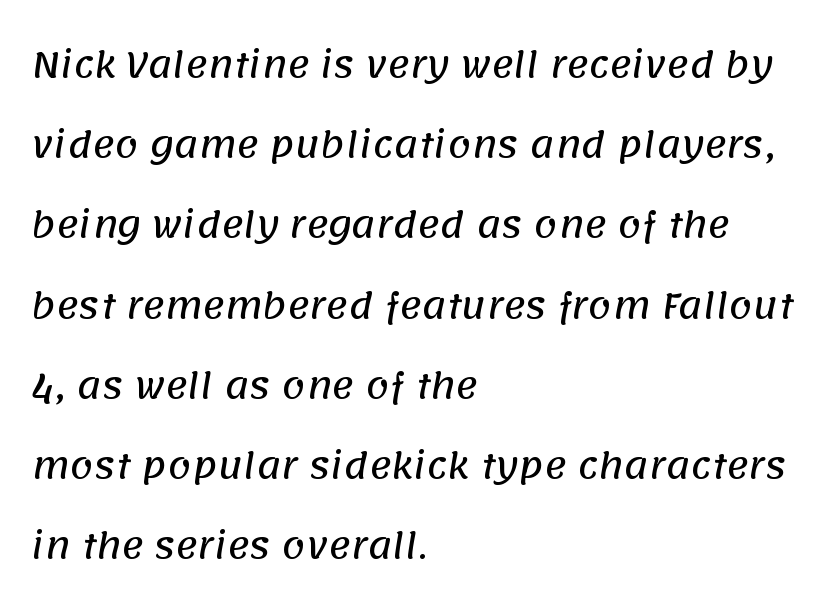
Letter spacing: default. Note the varied advance widths — an 'i' is clearly narrower than an 'm'. Descenders are the only things crossing below the line. The compositor pushed each line to the left boundary. Each letter's strokes conclude bluntly, with no projecting serifs. Vertical spacing — loose.
